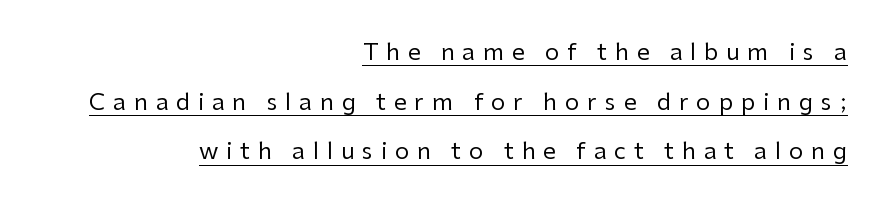
Q: Is the text bold? A: No.
Q: Is the text italic (slanted)? A: No, it is upright.
Q: Is the text underlined? A: Yes.
Q: How is the paragraph aligned? A: Right-aligned.
Q: Is the spacing between letters normal or unusually wide? A: Unusually wide.
Q: Is the spacing between lines tight, normal or loose? A: Loose.
